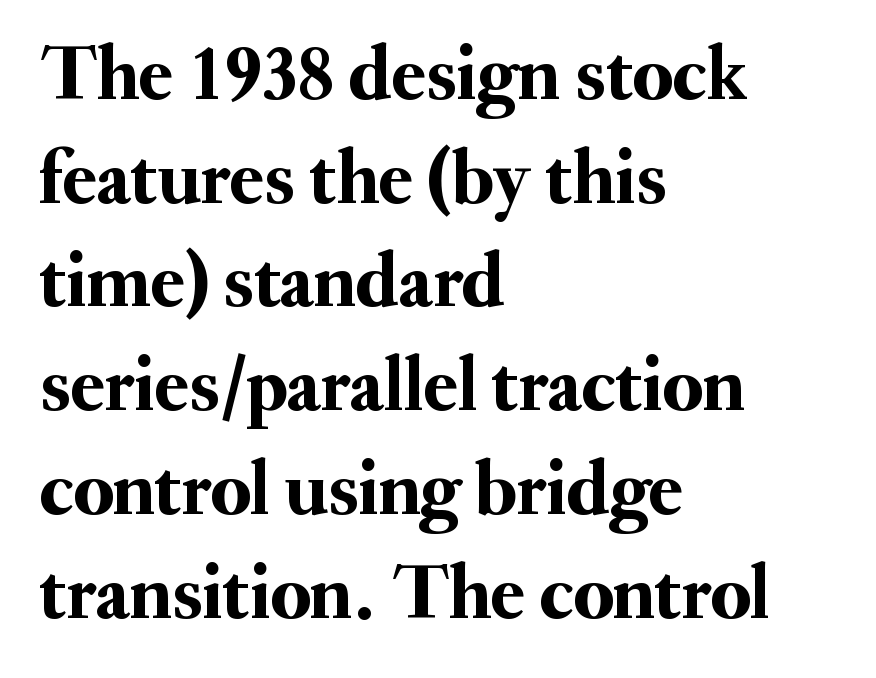
{"serif": "yes", "italic": "no", "width": "normal", "stroke_contrast": "medium", "x_height": "small", "monospaced": "no", "underline": "no", "align": "left", "line_spacing": "normal", "line_spacing_ratio": 1.33, "letter_spacing": "normal", "letter_spacing_em": 0.0, "glyph_px": 78}
